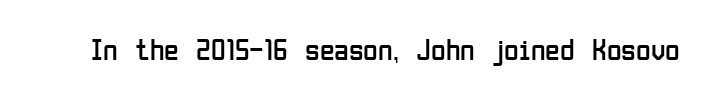
Q: Is the text bold? A: No.
Q: Is the text italic (slanted)? A: No, it is upright.
Q: Is the typeface a serif or a sans-serif typeface? A: Sans-serif.
Q: Is the text underlined? A: No.
Q: Is the spacing between letters normal or unusually wide? A: Normal.
Q: Width (condensed, normal, or wide)? A: Condensed.
Q: Stroke contrast? A: Low.
Q: x-height? A: Medium.
Q: Monospaced? A: No.
